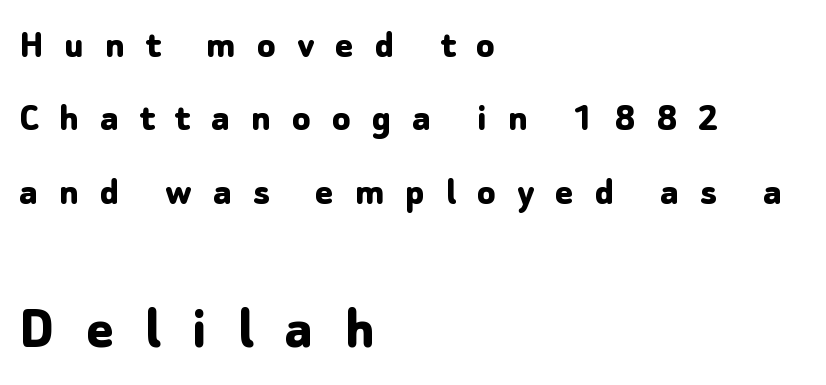
Q: Is the text bold? A: Yes.
Q: Is the text italic (slanted)? A: No, it is upright.
Q: Is the typeface a serif or a sans-serif typeface? A: Sans-serif.
Q: Is the text underlined? A: No.
Q: How is the paragraph aligned? A: Left-aligned.
Q: Is the spacing between letters normal or unusually wide? A: Unusually wide.
Q: Which block of text is set in a larger size, the first (top) or the second (bottom)? A: The second (bottom) one.
Q: Width (condensed, normal, or wide)? A: Normal.
Q: Stroke contrast? A: Low.
Q: x-height? A: Medium.
Q: Monospaced? A: No.
